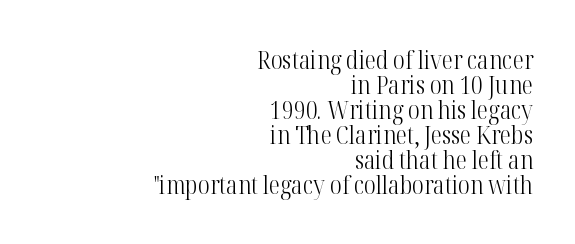
Q: Is the text bold? A: No.
Q: Is the text italic (slanted)? A: No, it is upright.
Q: Is the text underlined? A: No.
Q: How is the paragraph aligned? A: Right-aligned.
Q: Is the spacing between letters normal or unusually wide? A: Normal.
Q: Is the spacing between lines tight, normal or loose? A: Tight.
